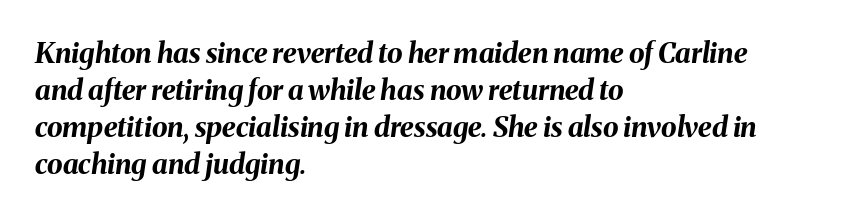
Alignment: flush left. The font is running at its bold setting. You could not count columns in this text — the font is proportionally spaced. The typography opts for an oblique posture over an upright one.
